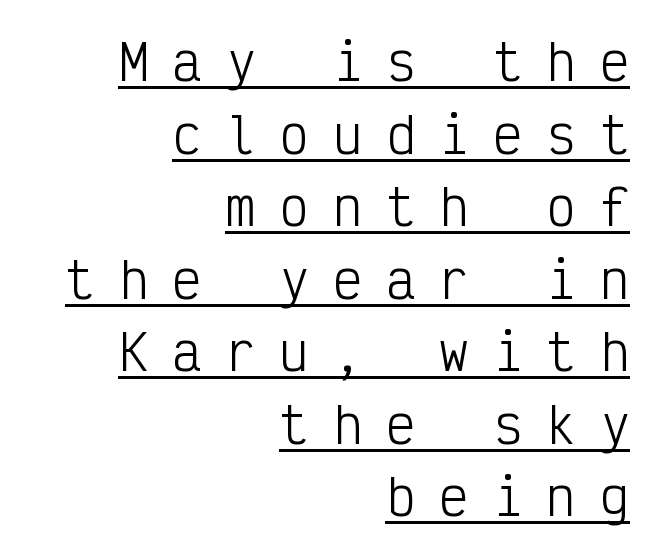
Q: Is the text bold? A: No.
Q: Is the text italic (slanted)? A: No, it is upright.
Q: Is the typeface a serif or a sans-serif typeface? A: Sans-serif.
Q: Is the text underlined? A: Yes.
Q: How is the paragraph aligned? A: Right-aligned.
Q: Is the spacing between letters normal or unusually wide? A: Unusually wide.
Q: Is the spacing between lines tight, normal or loose? A: Normal.
Q: Width (condensed, normal, or wide)? A: Condensed.
Q: Stroke contrast? A: Low.
Q: x-height? A: Medium.
Q: Monospaced? A: Yes.
